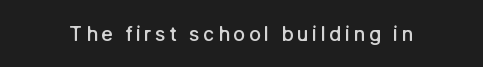
Q: Is the text bold? A: Semi-bold.
Q: Is the text italic (slanted)? A: No, it is upright.
Q: Is the text underlined? A: No.
